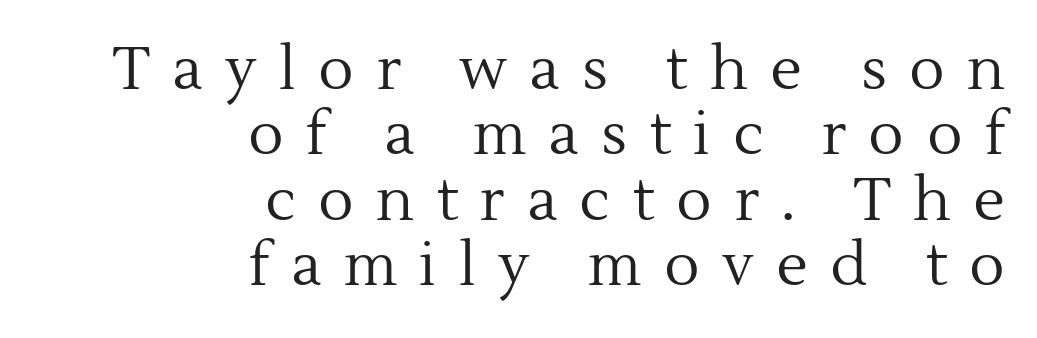
The image shows 59 px regular-weight serif type, upright; set right-aligned, tight line spacing (1.11x), unusually wide letter spacing (+0.38 em), not underlined; a medium x-height.
